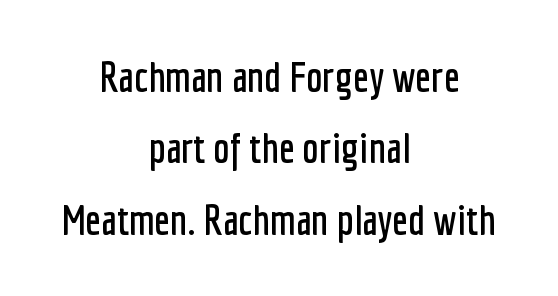
The image shows 42 px condensed sans-serif type, upright; set centered, normal line spacing (1.7x), normal letter spacing, not underlined; low stroke contrast and a medium x-height.
